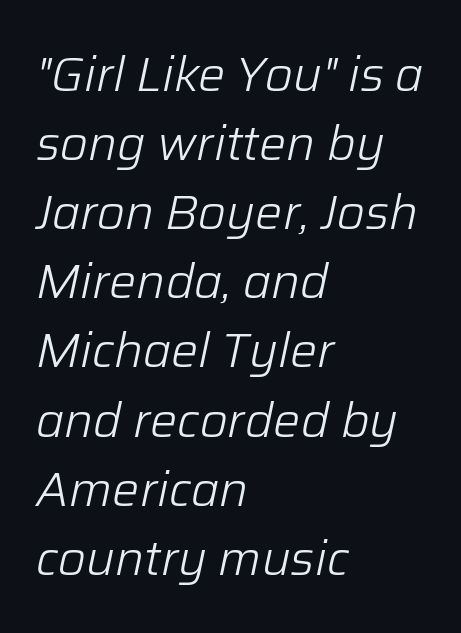
The specimen omits any rule beneath the text block's lines. The letters are slanted; this is an italic face. These lines are set flush left with a ragged right edge. Rows of type keep a routine distance in the vertical direction. Ink coverage per letter is moderate at most. The passage shown is typed in a proportional face where columns would drift.
